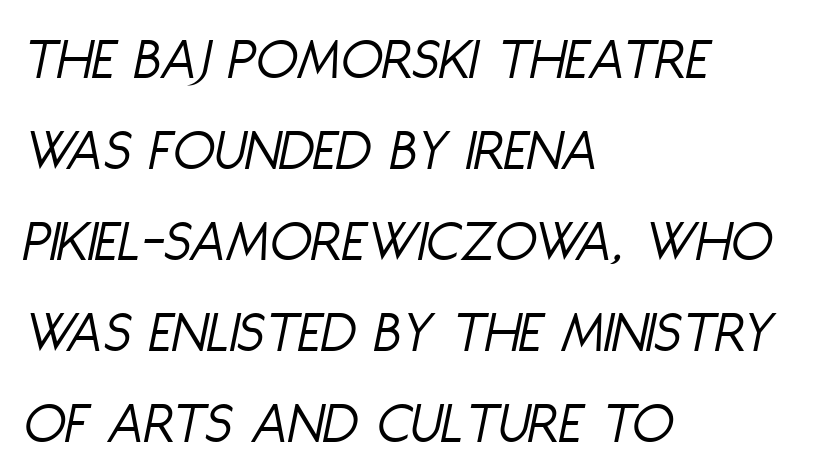
Q: Is the text bold? A: No.
Q: Is the text italic (slanted)? A: Yes, it leans right by about 11 degrees.
Q: Is the text underlined? A: No.
Q: How is the paragraph aligned? A: Left-aligned.
Q: Is the spacing between letters normal or unusually wide? A: Normal.
Q: Is the spacing between lines tight, normal or loose? A: Normal.
Q: Width (condensed, normal, or wide)? A: Condensed.
Q: Stroke contrast? A: Low.
Q: x-height? A: Large.
Q: Monospaced? A: No.
